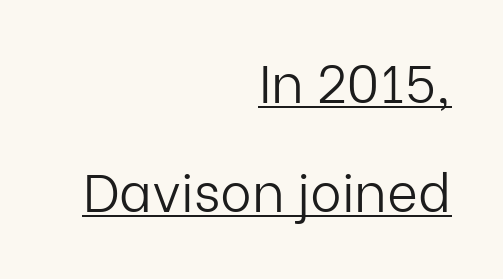
Q: Is the text bold? A: No.
Q: Is the text italic (slanted)? A: No, it is upright.
Q: Is the typeface a serif or a sans-serif typeface? A: Sans-serif.
Q: Is the text underlined? A: Yes.
Q: How is the paragraph aligned? A: Right-aligned.
Q: Is the spacing between letters normal or unusually wide? A: Normal.
Q: Is the spacing between lines tight, normal or loose? A: Loose.
Q: Width (condensed, normal, or wide)? A: Normal.
Q: Stroke contrast? A: Low.
Q: x-height? A: Medium.
Q: Monospaced? A: No.
